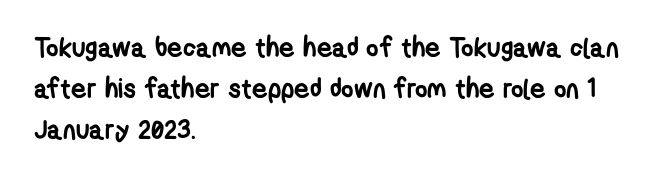
The image shows 27 px bold type; set left-aligned, normal line spacing (1.51x), normal letter spacing, not underlined.
